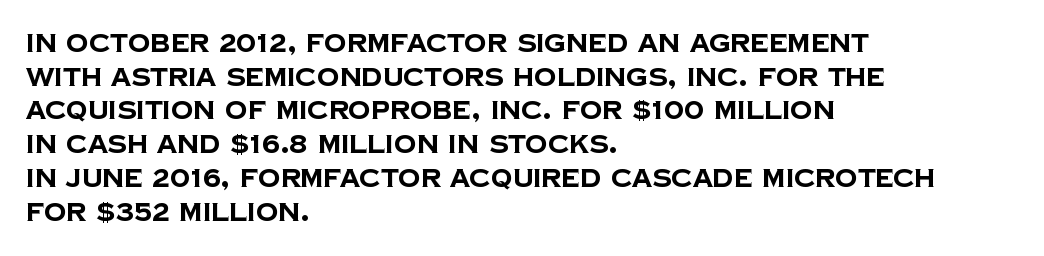
The image shows 25 px bold type; set left-aligned, normal line spacing (1.35x), normal letter spacing, not underlined.
